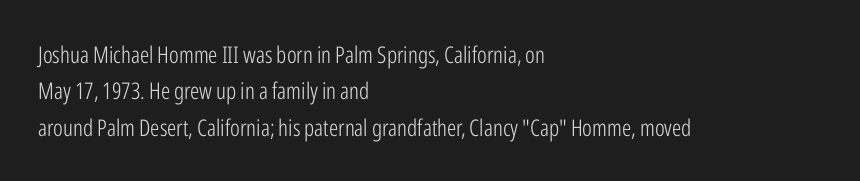
The image shows 23 px text type, upright; set left-aligned, normal line spacing (1.58x), normal letter spacing, not underlined.
